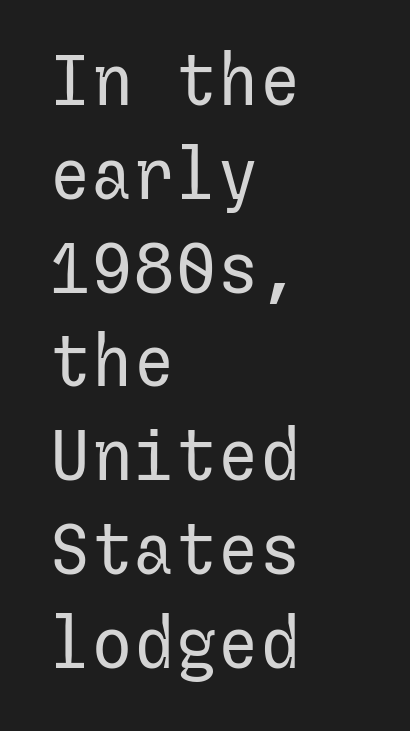
The area under the type is left untouched. Line spacing here is normal. If you drew a line through each stem, it would be perfectly vertical. The letters carry no serifs — their stems end cleanly without finishing strokes. The text block is weighted toward the left margin, trailing off unevenly rightward. The face used here is rendered with its standard letterfit.
